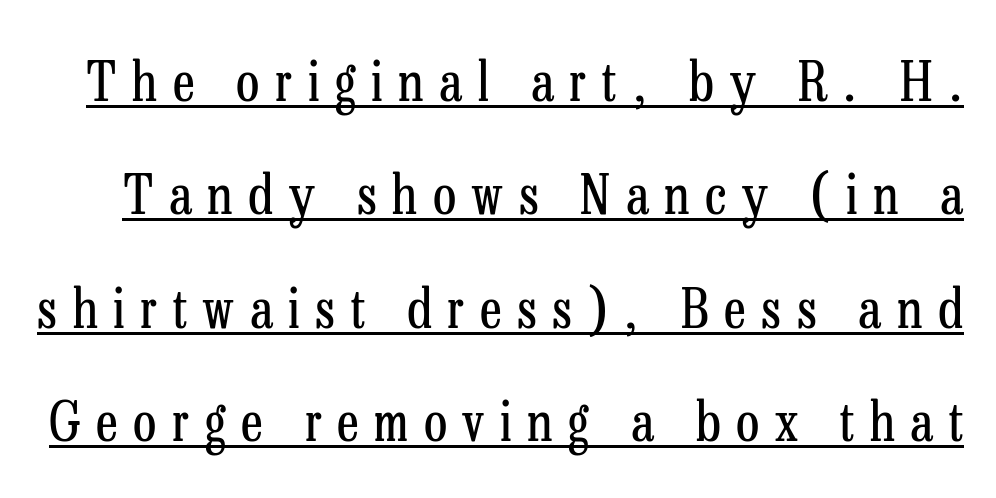
The image shows 54 px regular-weight, condensed serif type, upright; set loose line spacing (2.1x), unusually wide letter spacing (+0.29 em), underlined; low stroke contrast and a medium x-height.
